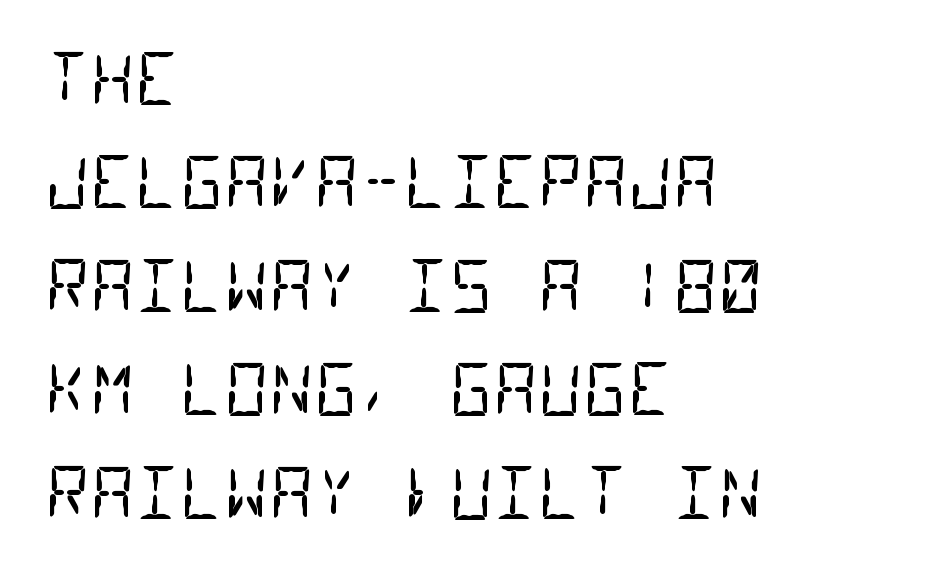
{"serif": "no", "bold": "no", "weight": "regular", "width": "condensed", "stroke_contrast": "low", "x_height": "large", "monospaced": "yes", "underline": "no", "align": "left", "line_spacing": "normal", "line_spacing_ratio": 1.5, "letter_spacing": "normal", "letter_spacing_em": 0.0, "glyph_px": 69}
